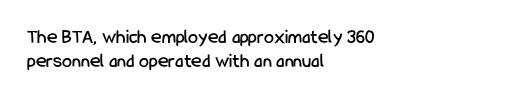
{"italic": "no", "underline": "no", "align": "left", "line_spacing_ratio": 1.19, "letter_spacing": "normal", "letter_spacing_em": 0.0, "glyph_px": 20}
